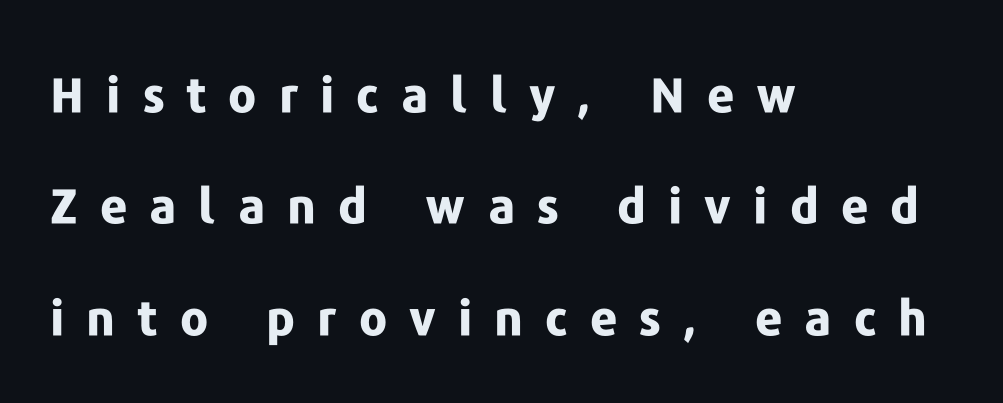
Q: Is the text bold? A: Yes.
Q: Is the text italic (slanted)? A: No, it is upright.
Q: Is the typeface a serif or a sans-serif typeface? A: Sans-serif.
Q: Is the text underlined? A: No.
Q: How is the paragraph aligned? A: Left-aligned.
Q: Is the spacing between letters normal or unusually wide? A: Unusually wide.
Q: Is the spacing between lines tight, normal or loose? A: Loose.
Q: Width (condensed, normal, or wide)? A: Normal.
Q: Stroke contrast? A: Low.
Q: x-height? A: Medium.
Q: Monospaced? A: No.
